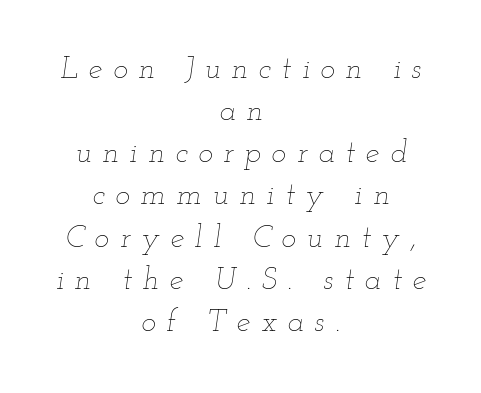
{"italic": "yes", "lean": "right", "slant_degrees": 12, "bold": "no", "weight": "thin", "width": "wide", "stroke_contrast": "low", "x_height": "small", "monospaced": "no", "underline": "no", "align": "center", "line_spacing": "normal", "line_spacing_ratio": 1.36, "letter_spacing": "wide", "letter_spacing_em": 0.35, "glyph_px": 31}
